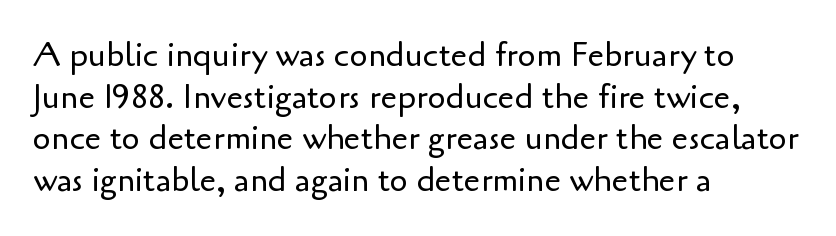
Q: Is the text bold? A: No.
Q: Is the text italic (slanted)? A: No, it is upright.
Q: Is the typeface a serif or a sans-serif typeface? A: Sans-serif.
Q: Is the text underlined? A: No.
Q: How is the paragraph aligned? A: Left-aligned.
Q: Is the spacing between letters normal or unusually wide? A: Normal.
Q: Is the spacing between lines tight, normal or loose? A: Normal.
Q: Width (condensed, normal, or wide)? A: Normal.
Q: Stroke contrast? A: Low.
Q: x-height? A: Small.
Q: Monospaced? A: No.
